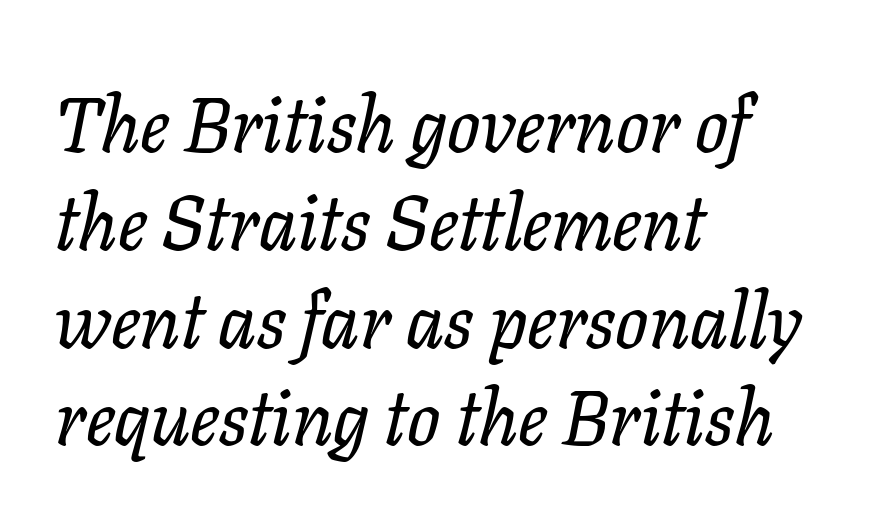
In CSS terms this would be text-align: left. Any mark beneath the type? The region is blank. Nobody touched the tracking dial on this one. Regarding serifs, this sample has them. A typesetter would call this leading conventional body-copy spacing. Observe the lean: these are italic letterforms.
